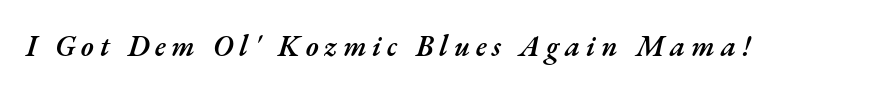
The image shows 29 px semibold type, italic (leaning right); set unusually wide letter spacing (+0.2 em), not underlined; medium stroke contrast and a small x-height.
